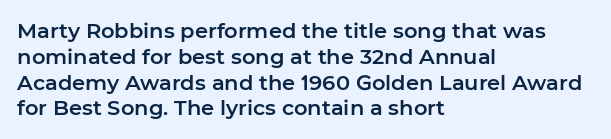
Underline: absent. This rendering uses left alignment, leaving the right contour irregular. A typesetter would mark this as roman, not italic. In terms of letterspacing, this is plain default setting.
